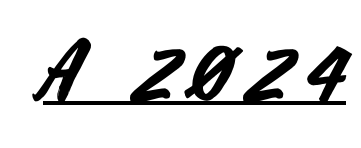
Q: Is the text italic (slanted)? A: Yes.
Q: Is the typeface a serif or a sans-serif typeface? A: Sans-serif.
Q: Is the text underlined? A: Yes.
Q: Is the spacing between letters normal or unusually wide? A: Unusually wide.
Q: Width (condensed, normal, or wide)? A: Normal.
Q: Stroke contrast? A: Medium.
Q: x-height? A: Small.
Q: Monospaced? A: No.
